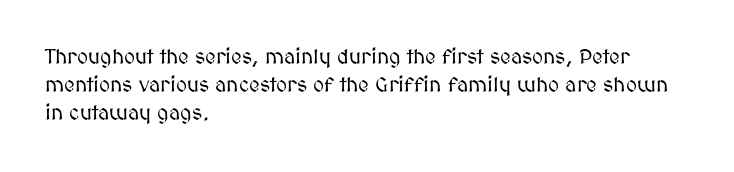
{"italic": "no", "underline": "no", "align": "left", "line_spacing": "normal", "line_spacing_ratio": 1.34, "letter_spacing": "normal", "letter_spacing_em": 0.0, "glyph_px": 21}
